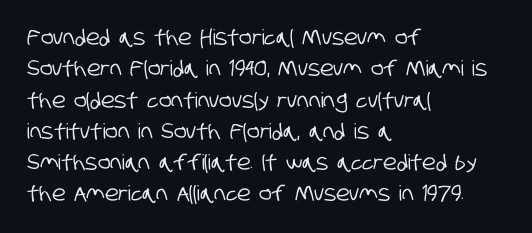
Q: Is the text underlined? A: No.
Q: How is the paragraph aligned? A: Left-aligned.
Q: Is the spacing between letters normal or unusually wide? A: Normal.
Q: Is the spacing between lines tight, normal or loose? A: Normal.
